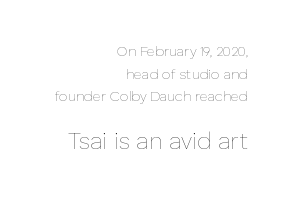
Upright lettering throughout. Stroke thickness stays within the range of a standard reading face or lighter. In CSS terms this would be text-align: right. Any mark beneath the type? The region is blank. Scale increases going downward across the two blocks.
